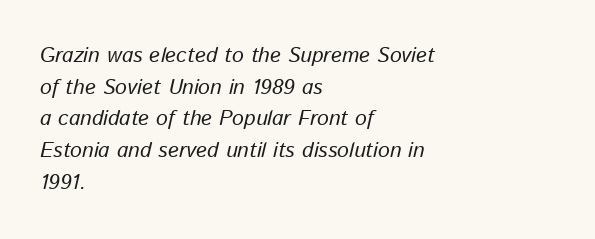
A clean baseline with only descenders dipping below it. Leading: standard. No extra tracking has been applied to these lines. It's the slanting kind of type. The compositor pushed each line to the left boundary.
